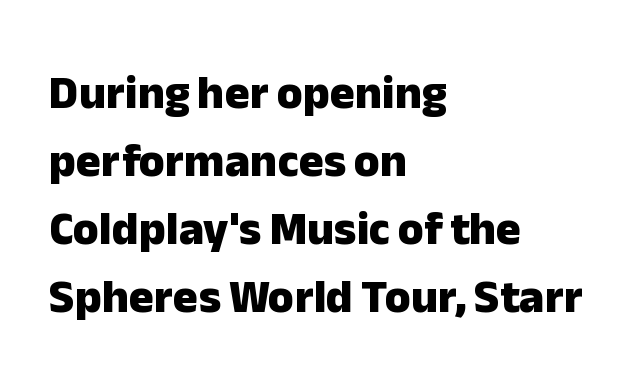
{"serif": "no", "italic": "no", "bold": "yes", "weight": "heavy", "width": "normal", "stroke_contrast": "low", "x_height": "medium", "monospaced": "no", "underline": "no", "align": "left", "line_spacing": "normal", "line_spacing_ratio": 1.45, "letter_spacing": "normal", "letter_spacing_em": 0.0, "glyph_px": 47}
